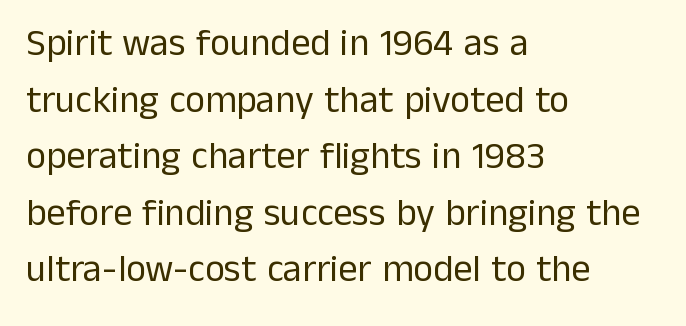
{"serif": "no", "italic": "no", "bold": "no", "weight": "regular", "width": "normal", "stroke_contrast": "low", "x_height": "medium", "monospaced": "no", "underline": "no", "align": "left", "line_spacing": "normal", "line_spacing_ratio": 1.49, "letter_spacing": "normal", "letter_spacing_em": 0.0, "glyph_px": 38}
